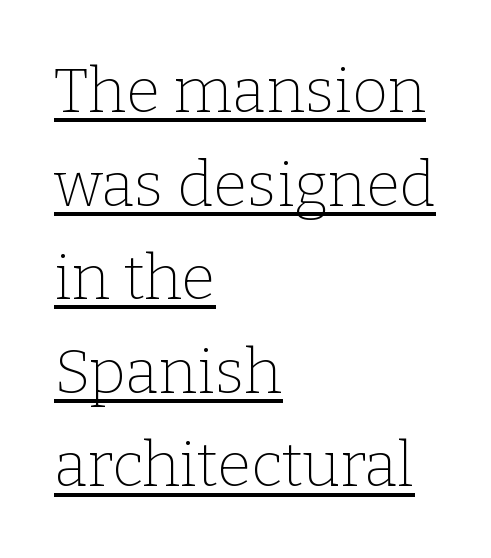
Counters stay open thanks to moderate or lighter strokes. Rendered with straight, roman letterforms. Glance below the letters and you will spot a drawn line. A typesetter would call this proportional, since set widths differ per character.
